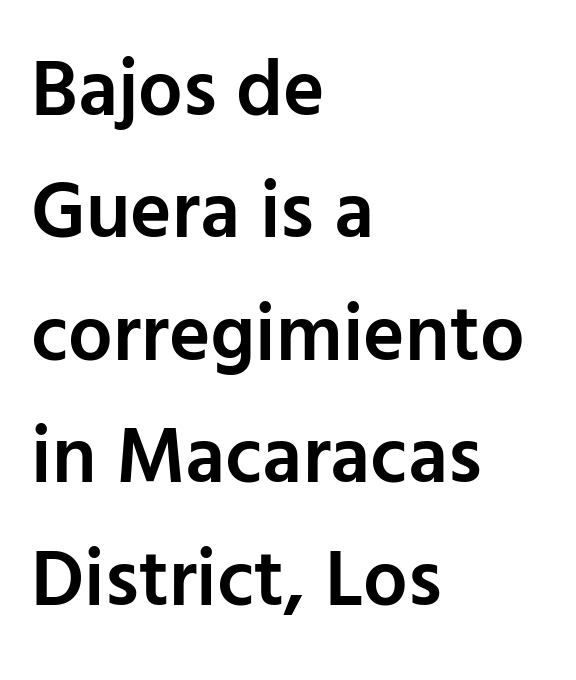
Only glyphs here, with clear space below each row. Bold? Not quite — semibold, heavier than regular but stopping short. Type style note: lacks serifs. Unlike italic type, these characters show no tilt at all. Each letter keeps its own natural width here, so spacing adapts to shape.
